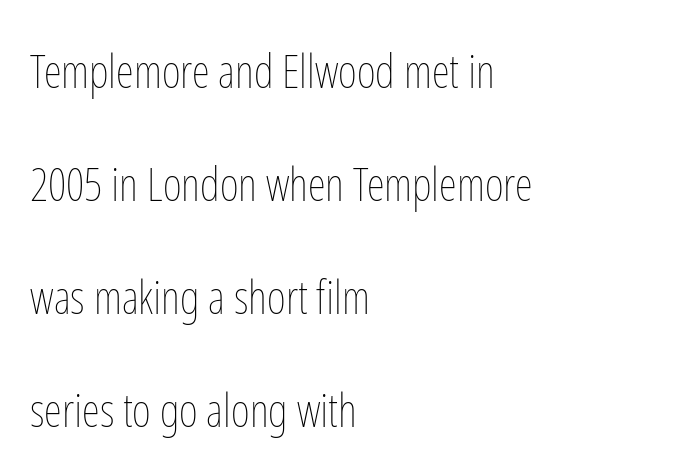
Q: Is the text bold? A: No.
Q: Is the text italic (slanted)? A: No, it is upright.
Q: Is the text underlined? A: No.
Q: How is the paragraph aligned? A: Left-aligned.
Q: Is the spacing between letters normal or unusually wide? A: Normal.
Q: Is the spacing between lines tight, normal or loose? A: Loose.
Q: Width (condensed, normal, or wide)? A: Condensed.
Q: Stroke contrast? A: Low.
Q: x-height? A: Medium.
Q: Monospaced? A: No.
